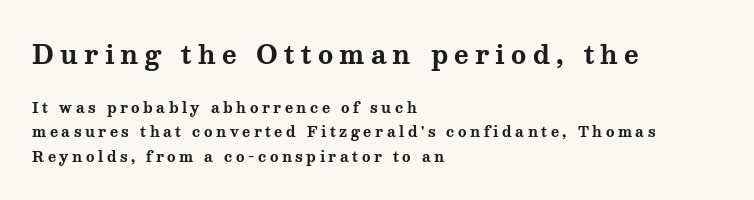
The image shows 25 px bold type, upright; set left-aligned, line spacing 1.73x, unusually wide letter spacing (+0.25 em), not underlined; the first (top) block is 1.79x larger.
